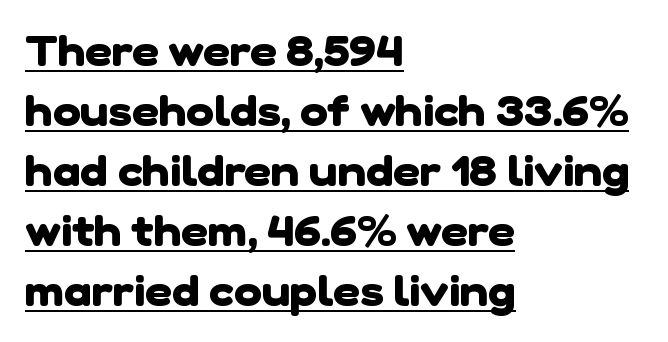
The image shows 42 px heavy sans-serif type; set left-aligned, normal line spacing (1.43x), normal letter spacing, underlined; low stroke contrast and a medium x-height.
